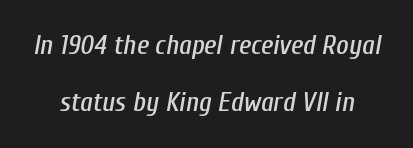
Q: Is the text italic (slanted)? A: Yes, it leans right by about 10 degrees.
Q: Is the text underlined? A: No.
Q: Is the spacing between letters normal or unusually wide? A: Normal.
Q: Is the spacing between lines tight, normal or loose? A: Loose.
